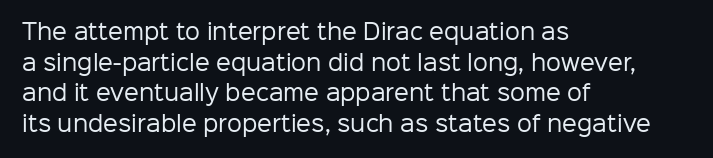
{"italic": "no", "bold": "no", "underline": "no", "align": "left", "line_spacing": "normal", "line_spacing_ratio": 1.46, "letter_spacing": "normal", "letter_spacing_em": 0.0, "glyph_px": 21}
